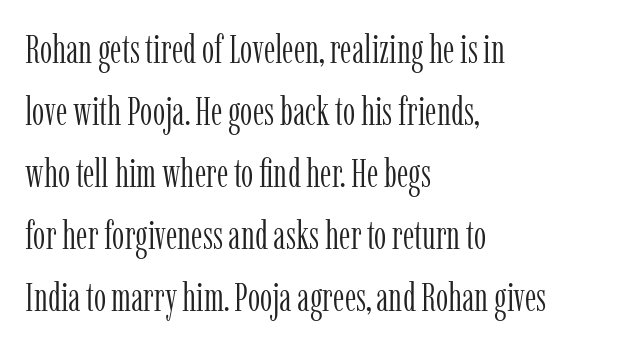
The image shows 39 px light, condensed serif type, upright; set left-aligned, normal line spacing (1.59x), normal letter spacing, not underlined; low stroke contrast and a medium x-height.
